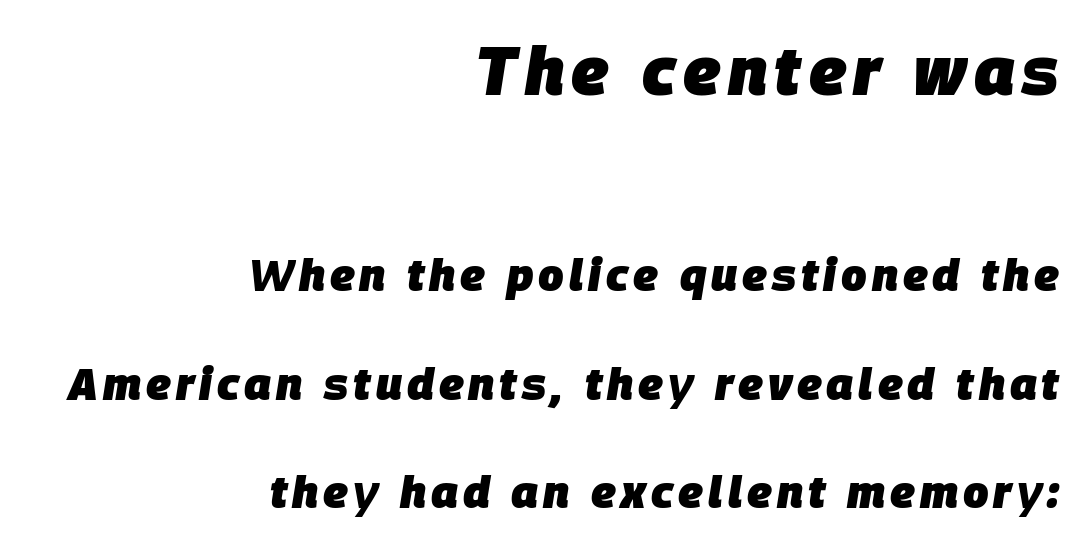
{"italic": "yes", "lean": "right", "slant_degrees": 9, "bold": "yes", "weight": "heavy", "width": "normal", "stroke_contrast": "low", "x_height": "large", "monospaced": "no", "underline": "no", "align": "right", "line_spacing": "loose", "line_spacing_ratio": 2.41, "larger_block": "first", "size_ratio": 1.51, "glyph_px": 68}
